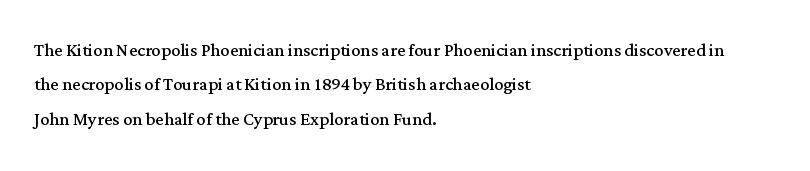
{"italic": "no", "bold": "no", "underline": "no", "align": "left", "line_spacing": "normal", "line_spacing_ratio": 1.5, "letter_spacing": "normal", "letter_spacing_em": 0.0, "glyph_px": 23}
